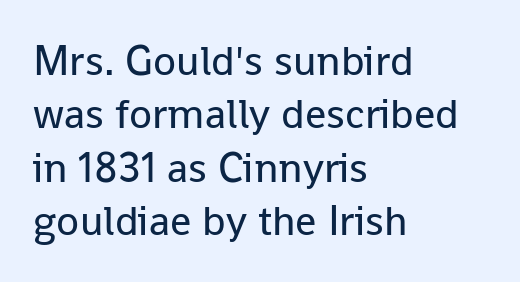
Varying glyph widths throughout — classic text-font behaviour. Bare-footed words on every line. One glance says typical: line gaps are just what's usual. Stems and bowls with no extra thickness — not bold. Reading down the block, your eye returns to a fixed left position each line. The passage shown has conventional tracking throughout.
